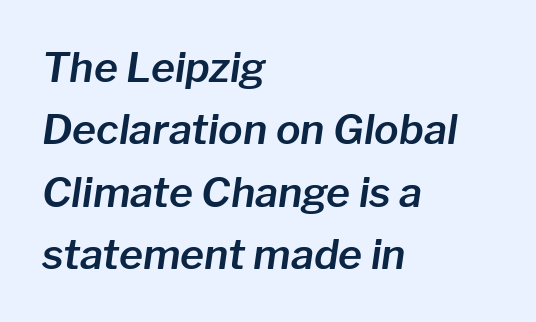
The image shows 41 px text type, italic (leaning right); set left-aligned, normal line spacing (1.52x), normal letter spacing, not underlined; low stroke contrast and a medium x-height.
